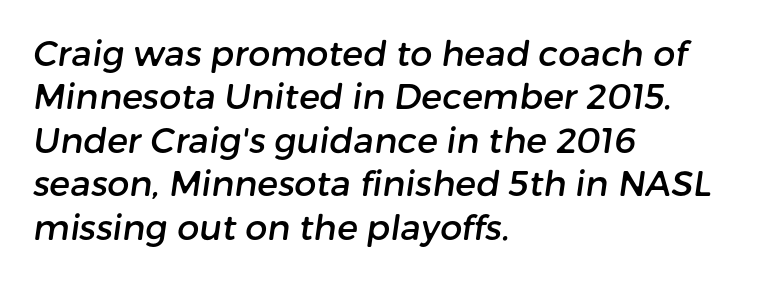
A classic flush-left, rag-right setting is used for this passage. Between one letter and the next there's only the usual sliver of space. The rendering shows plain stroke endings on the letterforms — a sans-serif design. Descender tails drop into unmarked territory. This sample has the flowing, uneven cadence of proportional lettering.
